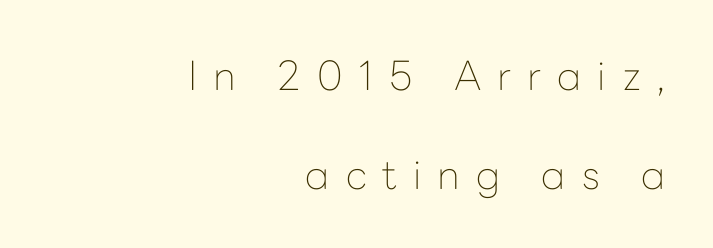
Q: Is the text bold? A: No.
Q: Is the text italic (slanted)? A: No, it is upright.
Q: Is the typeface a serif or a sans-serif typeface? A: Sans-serif.
Q: Is the text underlined? A: No.
Q: How is the paragraph aligned? A: Right-aligned.
Q: Is the spacing between letters normal or unusually wide? A: Unusually wide.
Q: Is the spacing between lines tight, normal or loose? A: Loose.
Q: Width (condensed, normal, or wide)? A: Normal.
Q: Stroke contrast? A: Low.
Q: x-height? A: Medium.
Q: Monospaced? A: No.
